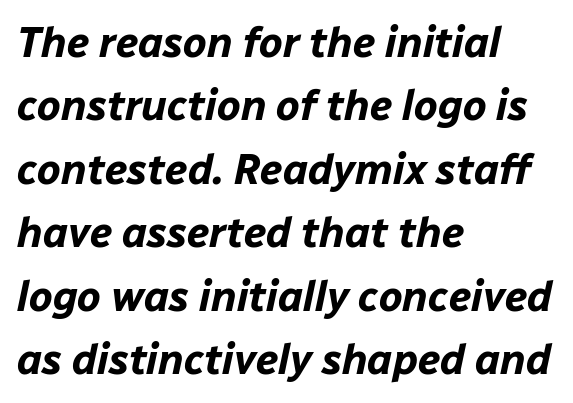
{"italic": "yes", "lean": "right", "slant_degrees": 12, "bold": "yes", "weight": "bold", "width": "normal", "stroke_contrast": "low", "x_height": "medium", "monospaced": "no", "underline": "no", "align": "left", "line_spacing": "normal", "line_spacing_ratio": 1.51, "letter_spacing": "normal", "letter_spacing_em": 0.0, "glyph_px": 42}
